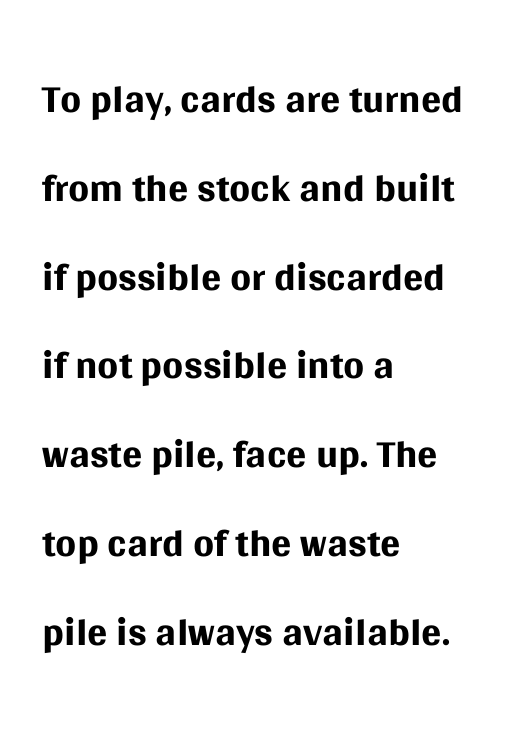
The image shows 60 px regular-weight sans-serif type, upright; set left-aligned, normal line spacing (1.48x), normal letter spacing, not underlined; medium stroke contrast and a large x-height.
